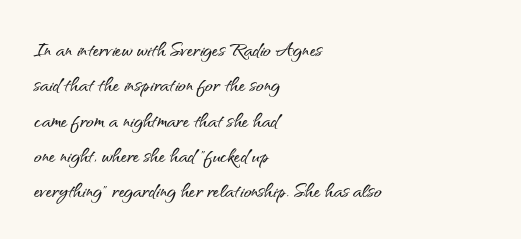
{"underline": "no", "align": "left", "line_spacing": "normal", "line_spacing_ratio": 1.36, "letter_spacing": "normal", "letter_spacing_em": 0.0, "glyph_px": 26}
